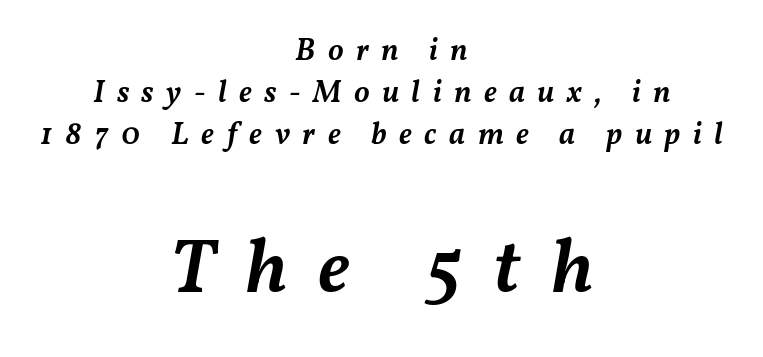
This sample keeps an unexceptional amount of space between lines. Here the second block reads like a headline and the first like body copy. Notice how the passage keeps no hard edge, just a central spine. Typographic density is moderately raised because the face is semibold.
